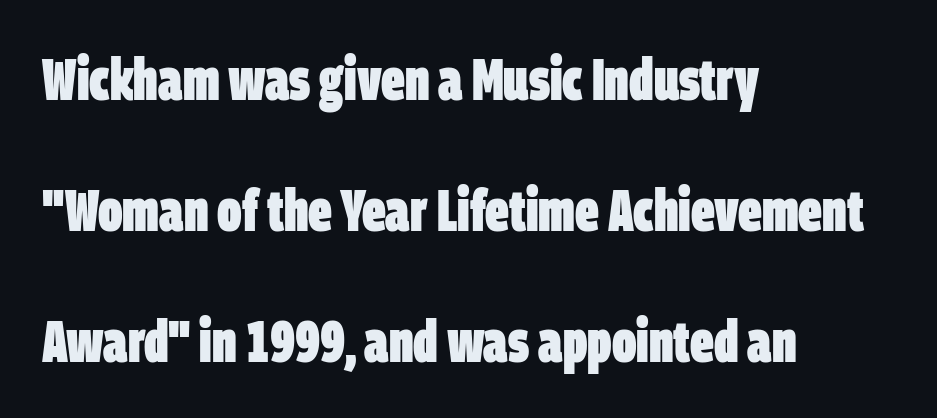
Q: Is the text bold? A: Yes.
Q: Is the typeface a serif or a sans-serif typeface? A: Sans-serif.
Q: Is the text underlined? A: No.
Q: How is the paragraph aligned? A: Left-aligned.
Q: Is the spacing between letters normal or unusually wide? A: Normal.
Q: Is the spacing between lines tight, normal or loose? A: Loose.
Q: Width (condensed, normal, or wide)? A: Condensed.
Q: Stroke contrast? A: Low.
Q: x-height? A: Large.
Q: Monospaced? A: No.
